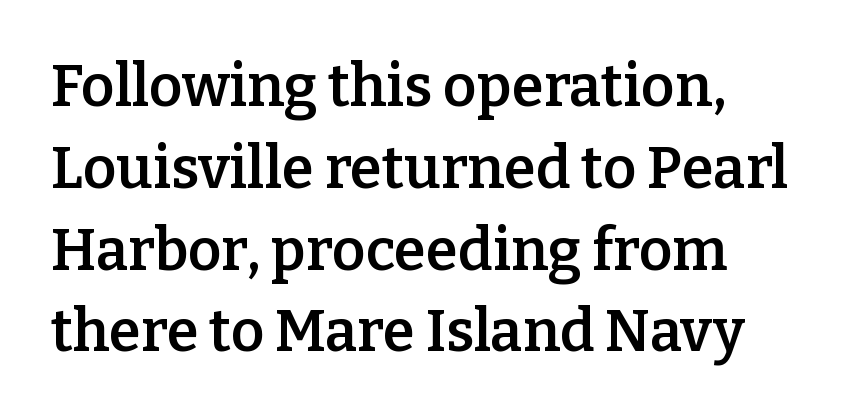
It's the straight-up-and-down kind of type. Horizontal alignment here is leftward, the default for most running prose. This block has exactly the height ordinary leading produces. The face used here is proportionally spaced, like ordinary book or web type. The face used here is seriffed, in the tradition of book romans. The tracking reads as untouched default to a designer's eye.
